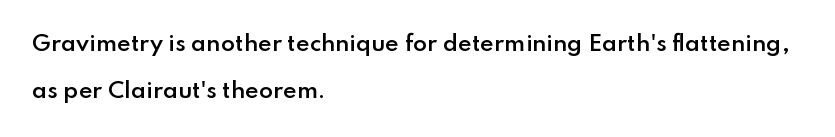
The image shows 21 px text type, upright; set left-aligned, loose line spacing (2.24x), normal letter spacing, not underlined.
